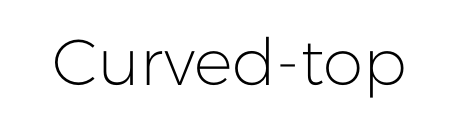
{"serif": "no", "italic": "no", "bold": "no", "weight": "light", "width": "normal", "stroke_contrast": "low", "x_height": "medium", "monospaced": "no", "underline": "no", "letter_spacing": "normal", "letter_spacing_em": 0.0, "glyph_px": 65}
